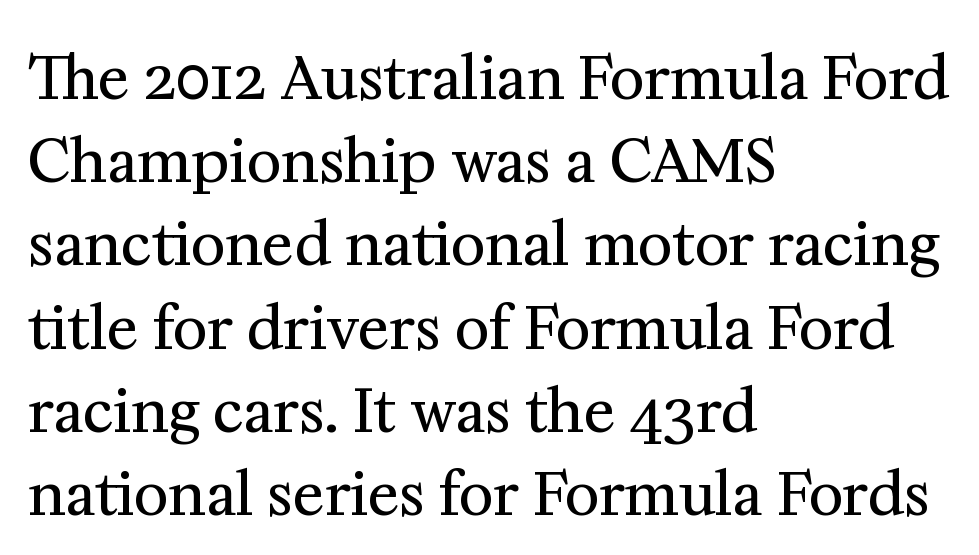
Q: Is the text bold? A: No.
Q: Is the text italic (slanted)? A: No, it is upright.
Q: Is the typeface a serif or a sans-serif typeface? A: Serif.
Q: Is the text underlined? A: No.
Q: How is the paragraph aligned? A: Left-aligned.
Q: Is the spacing between letters normal or unusually wide? A: Normal.
Q: Is the spacing between lines tight, normal or loose? A: Normal.
Q: Width (condensed, normal, or wide)? A: Normal.
Q: Stroke contrast? A: Medium.
Q: x-height? A: Medium.
Q: Monospaced? A: No.
